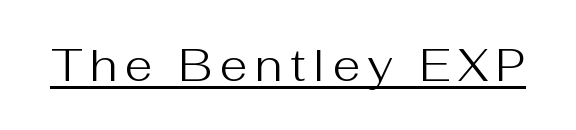
{"serif": "no", "italic": "no", "bold": "no", "weight": "regular", "width": "normal", "stroke_contrast": "medium", "x_height": "medium", "monospaced": "no", "underline": "yes", "glyph_px": 45}
